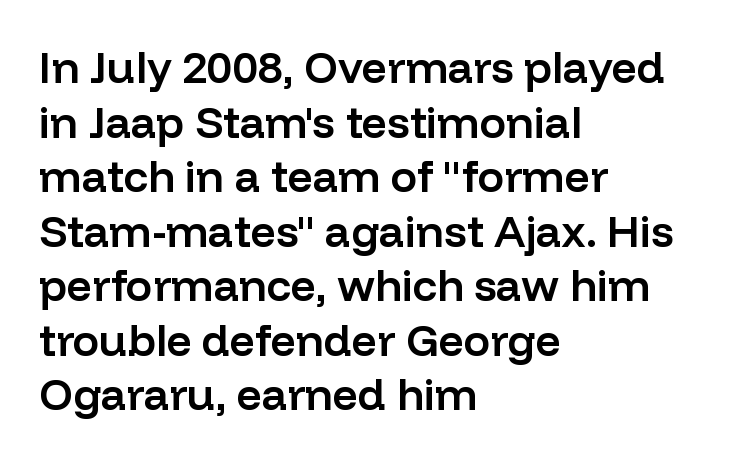
{"serif": "no", "italic": "no", "bold": "semi", "weight": "semibold", "width": "normal", "stroke_contrast": "low", "x_height": "medium", "monospaced": "no", "underline": "no", "align": "left", "line_spacing_ratio": 1.24, "letter_spacing": "normal", "letter_spacing_em": 0.0, "glyph_px": 44}
